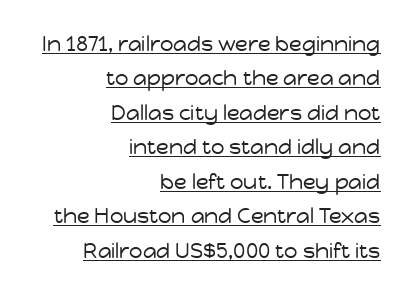
{"italic": "no", "bold": "no", "underline": "yes", "align": "right", "line_spacing": "normal", "line_spacing_ratio": 1.64, "letter_spacing": "normal", "letter_spacing_em": 0.0, "glyph_px": 21}
